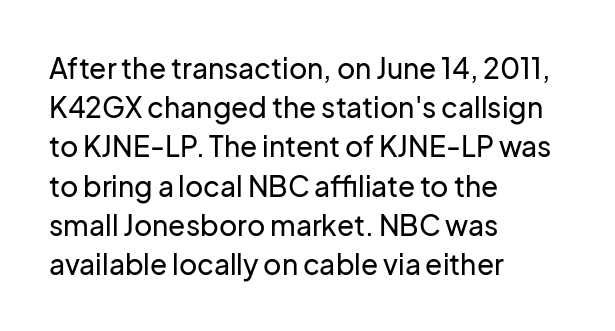
This block has exactly the height ordinary leading produces. Horizontally, the lines are justified to the leading edge only. Each letter keeps its own natural width here, so spacing adapts to shape. Observe the ordinary spacing: letters are neighbours, not strangers. Font category for this specimen: sans-serif.
